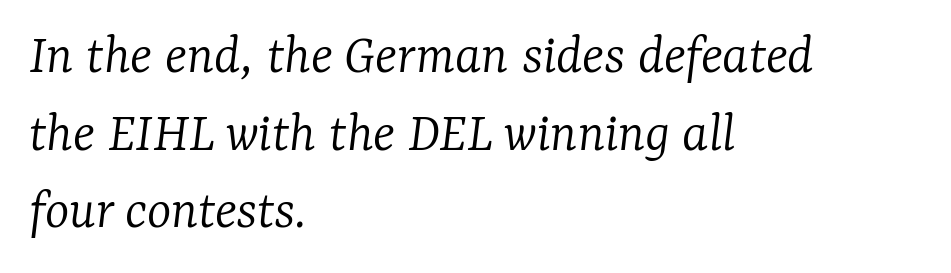
The image shows 58 px light serif type, italic (leaning right); set left-aligned, normal line spacing (1.34x), normal letter spacing, not underlined; low stroke contrast and a medium x-height.
